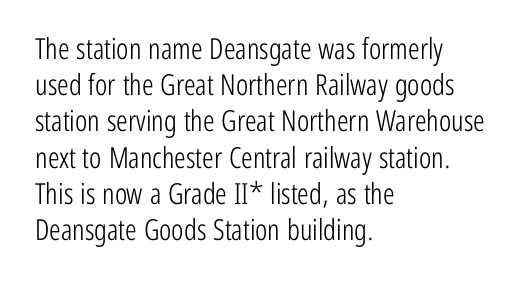
Spacing between characters is what you'd get straight out of the box. Varying glyph widths throughout — classic text-font behaviour. The space directly below the letters is spotless. Honestly, the row spacing looks completely unremarkable. Tall strokes in this sample are plumb rather than angled. Check where the strokes stop: nothing finishes them off — pure sans.
